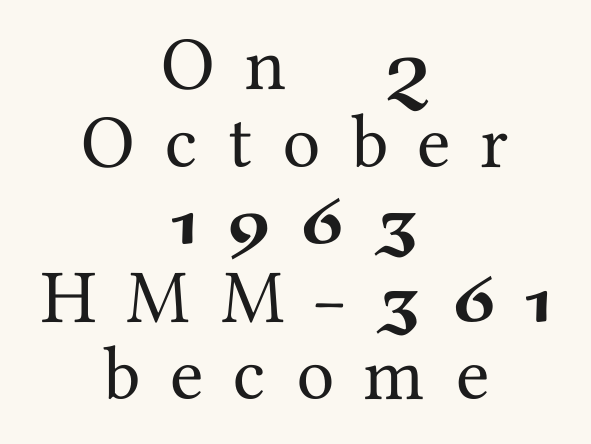
The image shows 76 px serif type, upright; set centered, tight line spacing (1.02x), unusually wide letter spacing (+0.4 em), not underlined; medium stroke contrast and a medium x-height.
